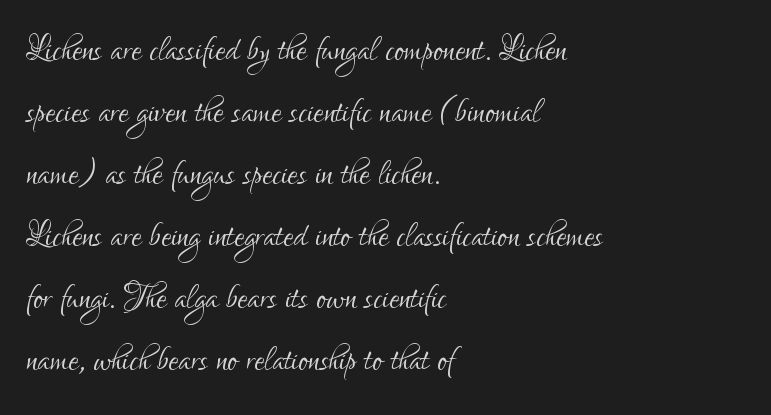
The image shows 45 px light, condensed sans-serif type; set left-aligned, normal line spacing (1.38x), normal letter spacing, not underlined; low stroke contrast and a small x-height.
